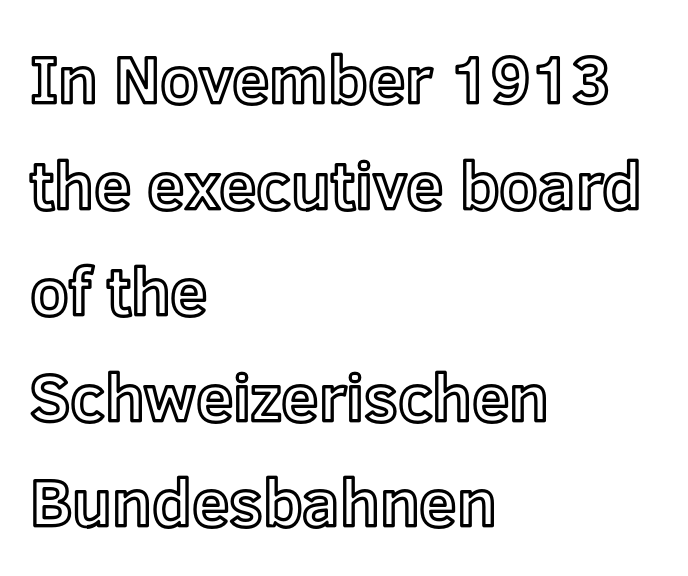
Normally led — the rows are evenly, conventionally spaced. This rendering uses left alignment, leaving the right contour irregular. These lines are rendered in a variable-pitch font. Italic: no, the glyphs are upright roman. Plain, unruled lines of type.
